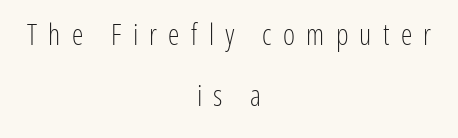
{"serif": "no", "italic": "no", "bold": "no", "weight": "light", "width": "condensed", "stroke_contrast": "low", "x_height": "medium", "monospaced": "no", "underline": "no", "align": "center", "line_spacing": "loose", "line_spacing_ratio": 2.11, "letter_spacing": "wide", "letter_spacing_em": 0.39, "glyph_px": 29}
